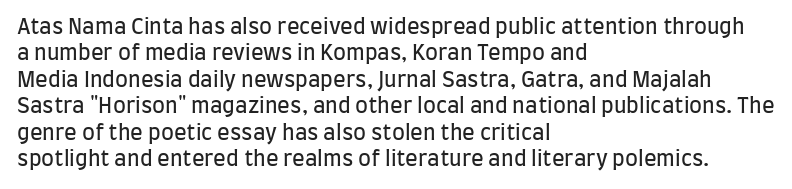
The rendering uses a moderate line-height, typical for paragraphs. Only glyphs here, with clear space below each row. The passage is arranged the way most books set body copy — flush left. Spacing between characters is what you'd get straight out of the box.
